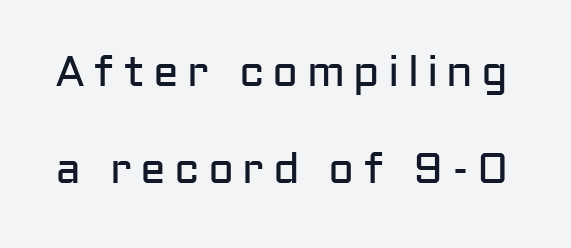
The foot of each line stays bare and open. The designer went with a sans here, leaving each stem footless. Character widths vary here, with narrow letters taking less room than wide ones. Weight: not bold — regular or lighter.
